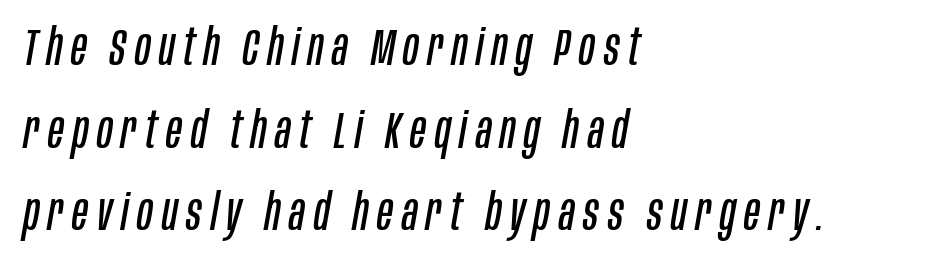
This sample keeps an unexceptional amount of space between lines. Here the designer chose a conventional face with non-uniform glyph widths. The font is comparable to plain body text, perhaps lighter. The foot of each line stays bare and open.
